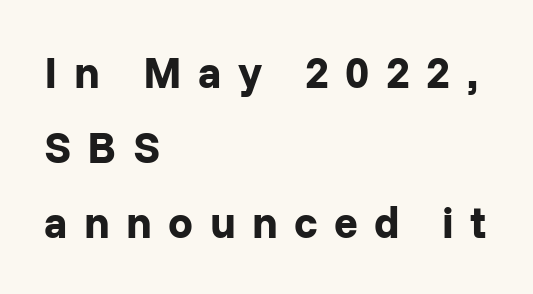
Note the varied advance widths — an 'i' is clearly narrower than an 'm'. A typesetter would label this face a sans. The words here are not underlined. Look at the tracking — it's clearly loosened, letters drifting apart. Strokes here are thick enough to call this a true bold.
